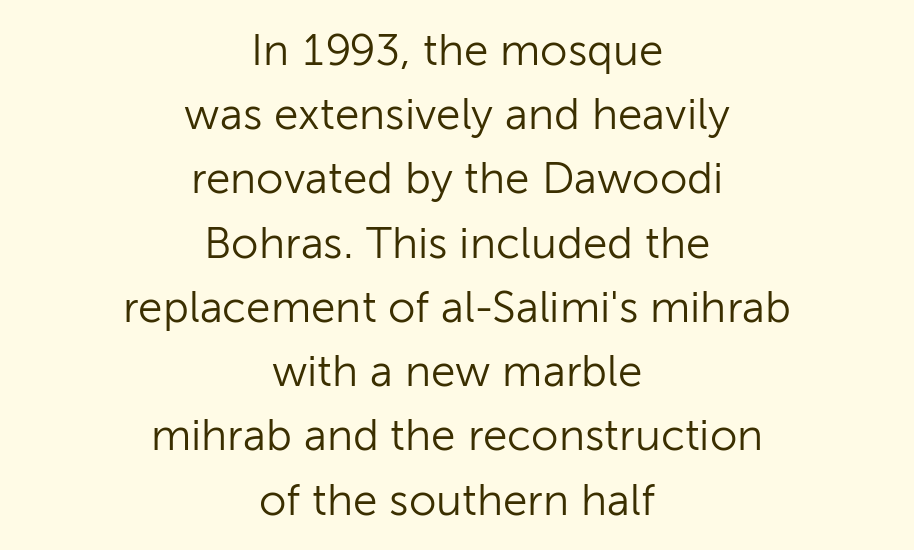
A typesetter would call this proportional, since set widths differ per character. Designer's note — italics off, roman on. Unlike a traditional serif, this face leaves its strokes unadorned. Both edges are ragged and mirror each other, which tells us the setting is centered. Honestly, the letter spacing is just normal — you wouldn't notice it.
